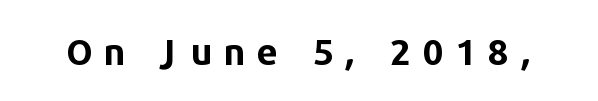
The letters are spread apart with noticeably loose tracking. Is the type bold? Yes — the strokes are clearly thick and heavy. The lettering holds an erect, upright posture throughout. The rendering uses natural spacing where letterforms have individual widths. Is this a sans? Yes — the strokes have no serifs. The string is rendered with underlining switched off.
